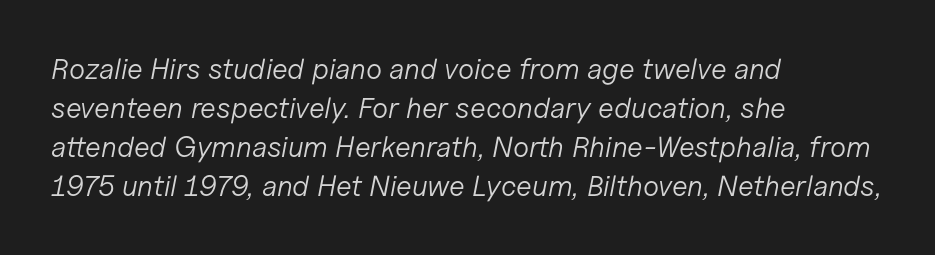
The specimen omits any rule beneath the text block's lines. These lines keep a tight, regular rhythm from letter to letter. The letters look calm and open, with moderate or lighter stems. Here the designer chose a conventional face with non-uniform glyph widths.
